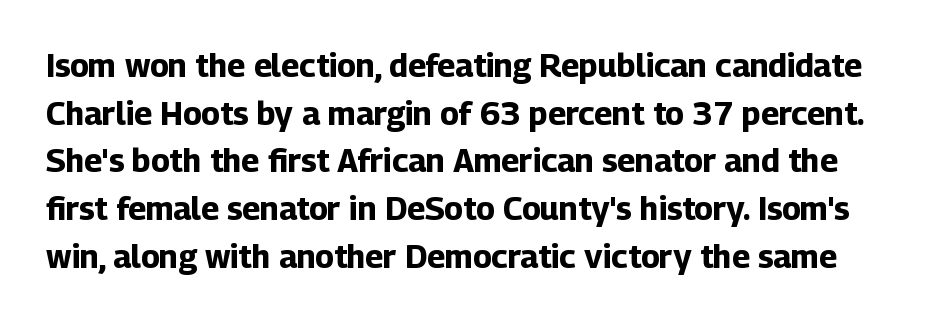
{"serif": "no", "italic": "no", "bold": "yes", "weight": "bold", "width": "normal", "stroke_contrast": "low", "x_height": "medium", "monospaced": "no", "underline": "no", "line_spacing": "normal", "line_spacing_ratio": 1.49, "letter_spacing": "normal", "letter_spacing_em": 0.0, "glyph_px": 32}
